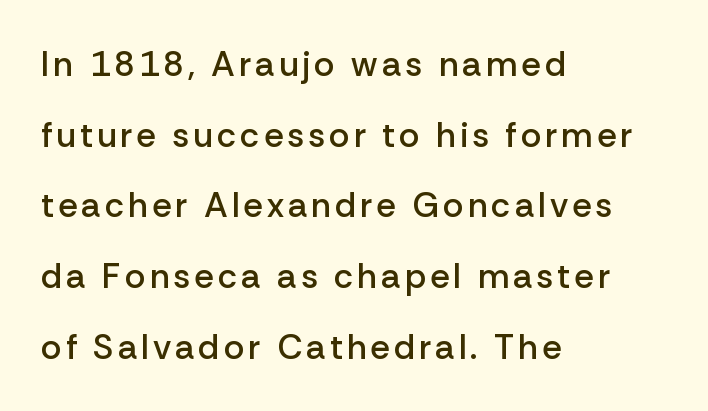
Q: Is the text bold? A: Semi-bold.
Q: Is the text italic (slanted)? A: No, it is upright.
Q: Is the typeface a serif or a sans-serif typeface? A: Sans-serif.
Q: Is the text underlined? A: No.
Q: How is the paragraph aligned? A: Left-aligned.
Q: Is the spacing between lines tight, normal or loose? A: Loose.
Q: Width (condensed, normal, or wide)? A: Normal.
Q: Stroke contrast? A: Low.
Q: x-height? A: Medium.
Q: Monospaced? A: No.
